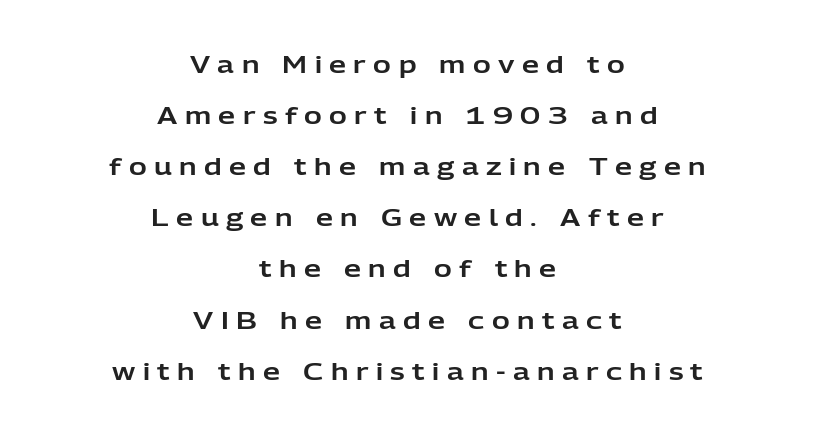
A typesetter would mark this as roman, not italic. This sample uses expanded letter spacing, leaving extra air between glyphs. If you folded the block vertically in half, each line would mirror itself in length. Underline: absent. In terms of leading, this rendering errs on the spacious side.
